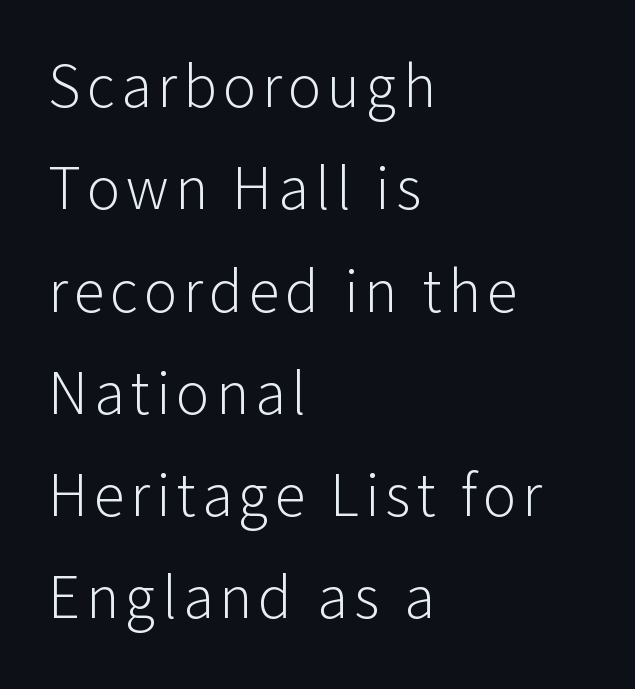
The typeface chosen for these lines omits serifs. The words here are not underlined. Leading: standard. The axis of the letterforms is exactly vertical. The passage is arranged the way most books set body copy — flush left. Character widths vary here, with narrow letters taking less room than wide ones.
